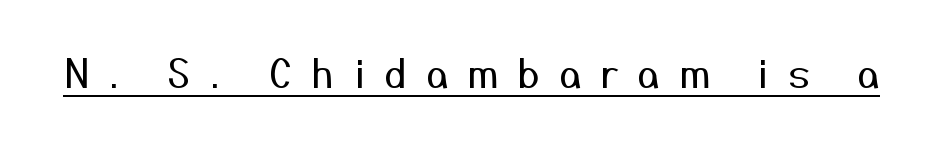
{"serif": "no", "italic": "no", "bold": "no", "weight": "regular", "width": "normal", "stroke_contrast": "medium", "x_height": "medium", "monospaced": "no", "underline": "yes", "letter_spacing": "wide", "letter_spacing_em": 0.49, "glyph_px": 39}
